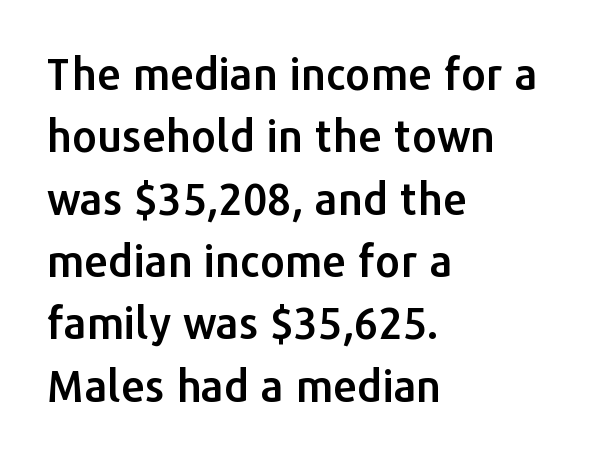
Summary of vertical rhythm: regular, with standard interline spacing. Characters remain perfectly vertical along every line. You could not count columns in this text — the font is proportionally spaced. Look at the tracking — it's just the regular setting, nothing added. Descenders are the only things crossing below the line. The paragraph has a hard left edge and a soft right edge.
